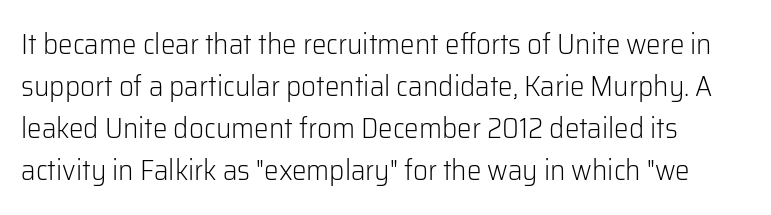
You could not count columns in this text — the font is proportionally spaced. On a weight scale, this lands at 450 or below. Rendered with straight, roman letterforms. Glyph-to-glyph distance matches everyday printed text.
